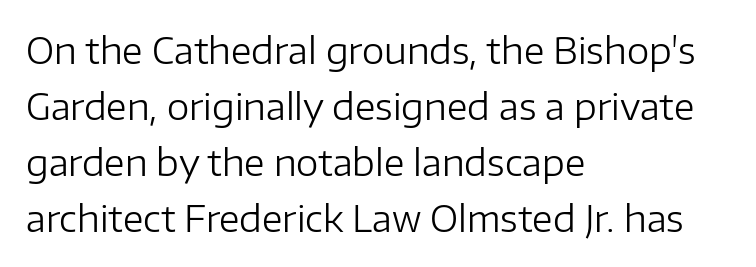
The passage shown is typed in a proportional face where columns would drift. The face used here is a sans, in the tradition of grotesques and geometrics. Each line starts at the same left margin while the right side varies. Ascenders rise straight up at ninety degrees.
